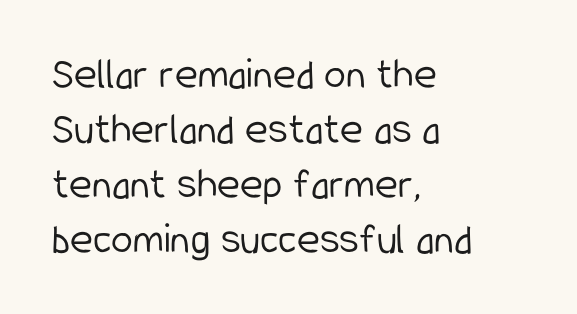
Caption: face not bold, strokes unweighted. The face used here is proportionally spaced, like ordinary book or web type. Students, observe: this is what conventionally led text looks like. Type style note: lacks serifs. Each word holds together tightly as a unit, with standard inter-letter gaps.
